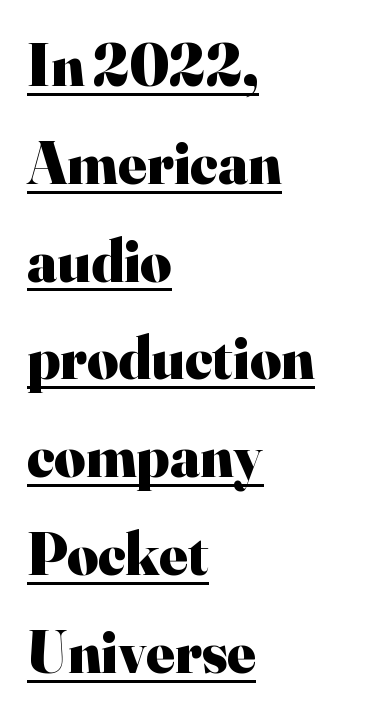
{"serif": "yes", "italic": "no", "bold": "yes", "weight": "heavy", "width": "normal", "stroke_contrast": "high", "x_height": "small", "monospaced": "no", "underline": "yes", "align": "left", "line_spacing": "normal", "line_spacing_ratio": 1.63, "letter_spacing": "normal", "letter_spacing_em": 0.0, "glyph_px": 60}
